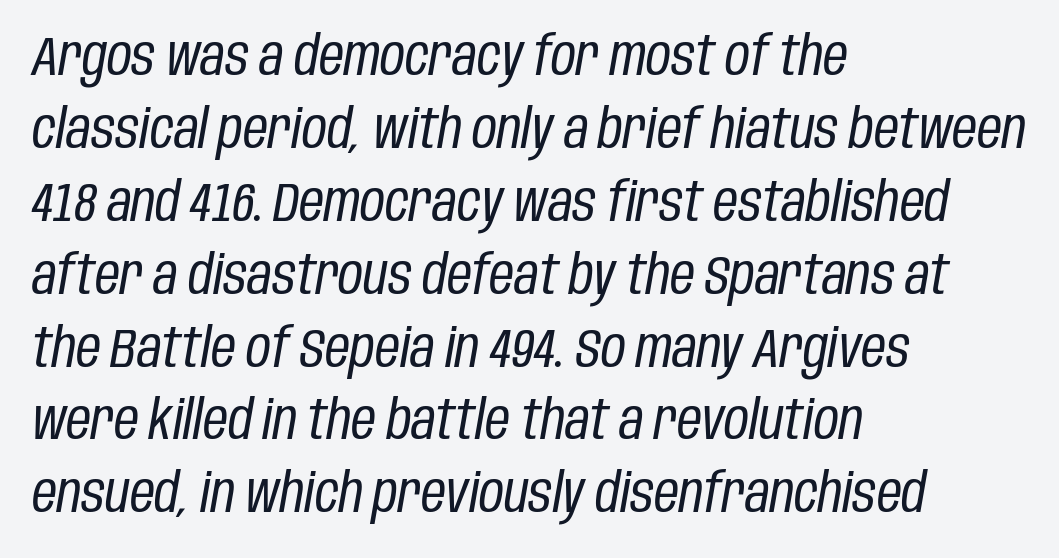
{"italic": "yes", "lean": "right", "slant_degrees": 10, "bold": "no", "weight": "regular", "width": "condensed", "stroke_contrast": "low", "x_height": "large", "monospaced": "no", "underline": "no", "align": "left", "line_spacing": "normal", "line_spacing_ratio": 1.35, "letter_spacing": "normal", "letter_spacing_em": 0.0, "glyph_px": 54}
